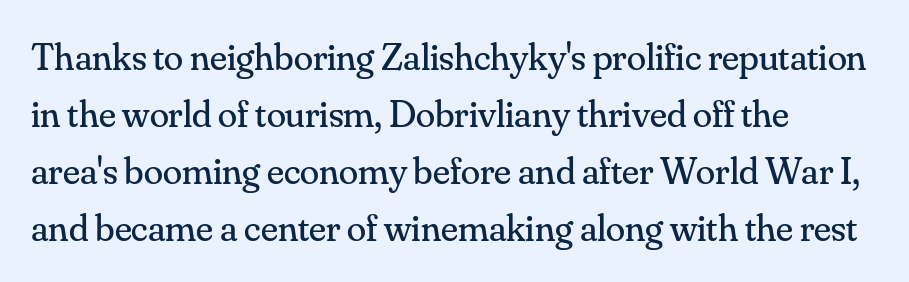
The image shows 39 px regular-weight serif type, upright; set left-aligned, normal line spacing (1.46x), normal letter spacing, not underlined; medium stroke contrast and a small x-height.
